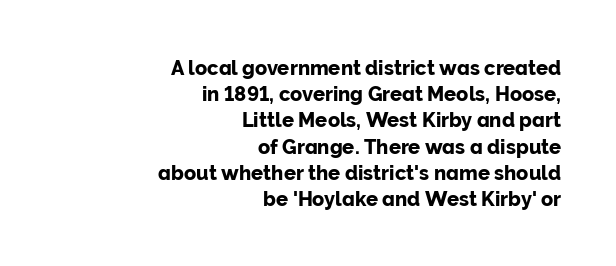
{"italic": "no", "underline": "no", "align": "right", "line_spacing": "normal", "line_spacing_ratio": 1.31, "letter_spacing": "normal", "letter_spacing_em": 0.0, "glyph_px": 20}
